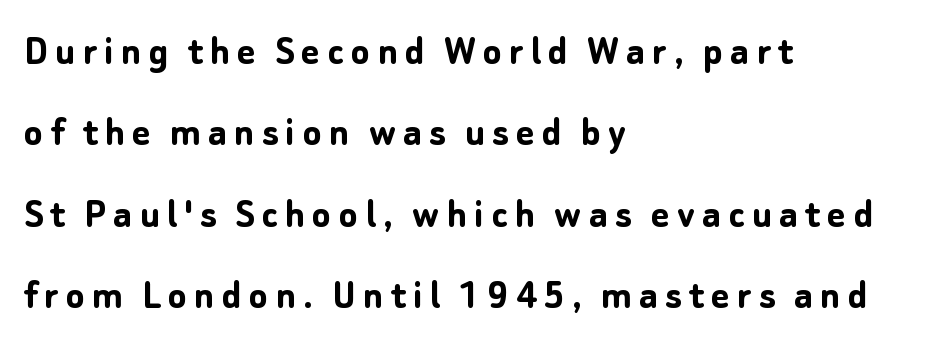
{"serif": "no", "italic": "no", "bold": "yes", "weight": "semibold", "width": "normal", "stroke_contrast": "low", "x_height": "medium", "monospaced": "no", "underline": "no", "align": "left", "line_spacing_ratio": 1.85, "glyph_px": 44}
